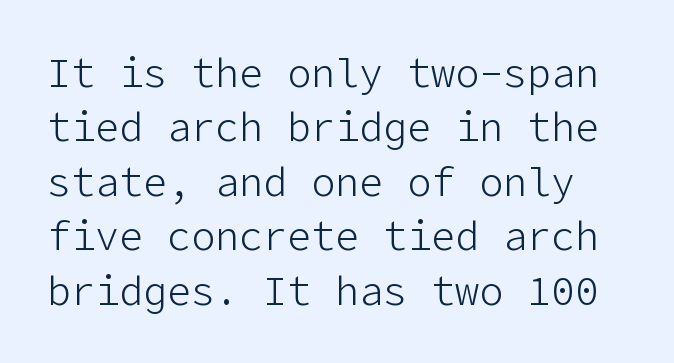
Every stem runs plumb, perpendicular to the baseline. The lines sit at an ordinary, default distance from one another. Nothing heavy about these letters — not bold at all. Nothing unusual about the tracking: characters are spaced as the font intends. Observe the absence of serifs on each vertical stroke in this sample.
